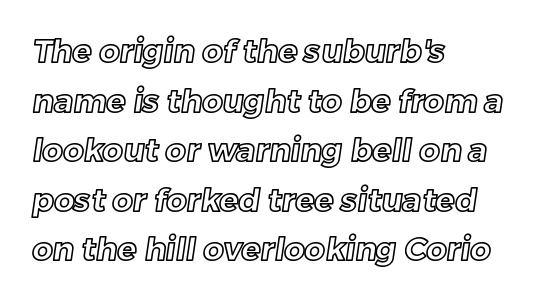
{"width": "normal", "x_height": "medium", "monospaced": "no", "underline": "no", "align": "left", "line_spacing": "normal", "line_spacing_ratio": 1.55, "letter_spacing": "normal", "letter_spacing_em": 0.0, "glyph_px": 32}
